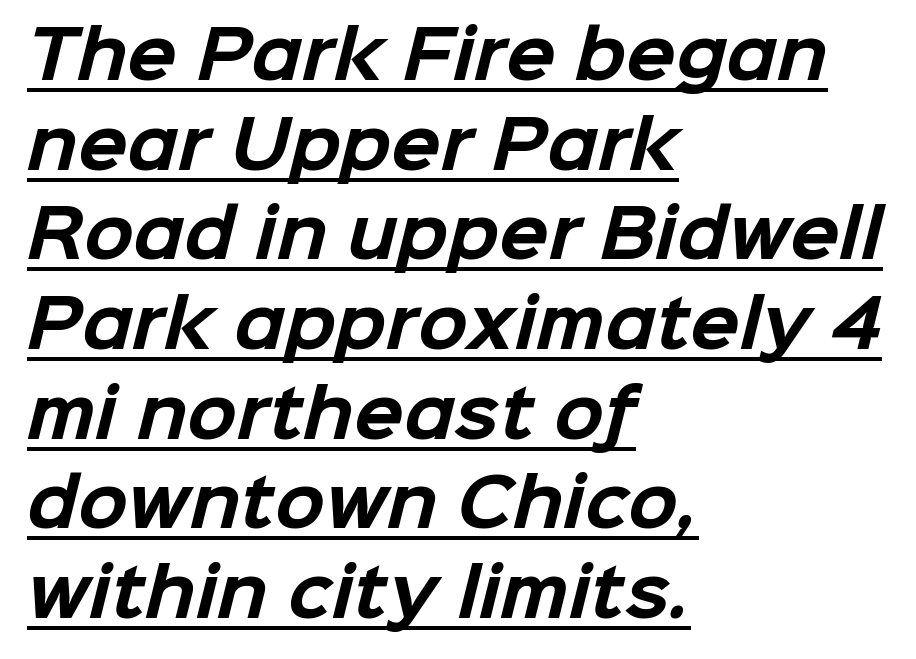
A continuous stroke trails under the words, as in a hyperlink. This sample has the flowing, uneven cadence of proportional lettering. Notice how thick the strokes are: this is what a full bold looks like. These lines are composed in type without serifs. If you measured baseline to baseline, you'd find a middling distance. Which margin do the lines hug? The left one — the right edge is uneven.
